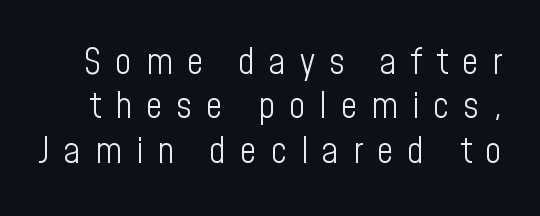
Type without underlining. The characters are drawn with everyday or finer stroke widths. Substantial extra tracking has been applied to these lines. Serifs: no, the terminals of the letterforms are clean. A typesetter would call this proportional, since set widths differ per character. Do the letters lean? They stand straight.
